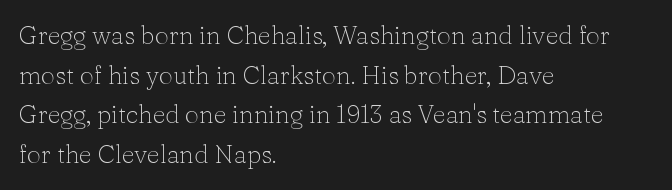
The image shows 25 px text type, upright; set left-aligned, normal line spacing (1.59x), normal letter spacing, not underlined.
